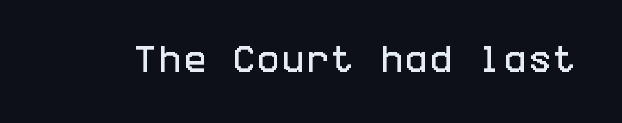
{"serif": "no", "italic": "no", "width": "condensed", "stroke_contrast": "low", "x_height": "large", "underline": "no", "glyph_px": 29}
